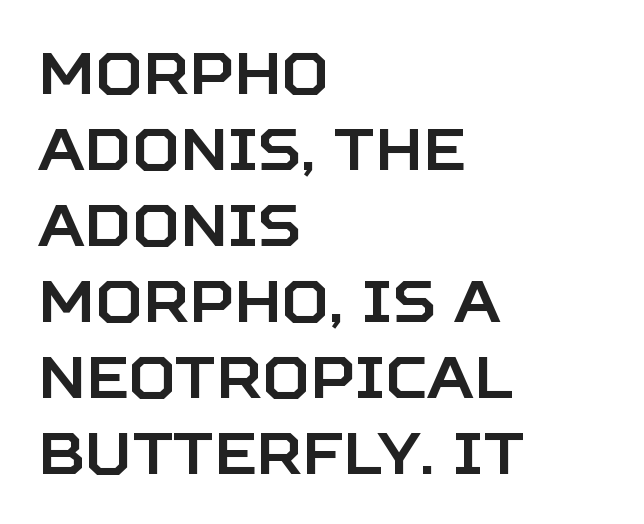
{"serif": "no", "italic": "no", "width": "normal", "stroke_contrast": "low", "x_height": "large", "monospaced": "no", "underline": "no", "align": "left", "line_spacing": "normal", "line_spacing_ratio": 1.31, "letter_spacing": "normal", "letter_spacing_em": 0.0, "glyph_px": 58}
